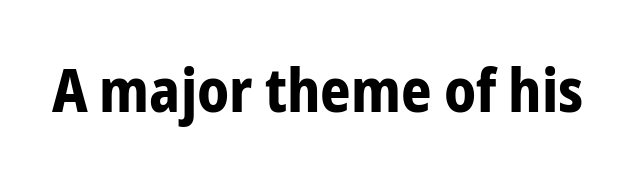
Nope, not italic — everything's standing straight. The rendering shows plain stroke endings on the letterforms — a sans-serif design. In terms of letterspacing, this is plain default setting. Any mark beneath the type? The region is blank. Stroke thickness is high; the sample reads as a true bold. A typesetter would call this proportional, since set widths differ per character.
